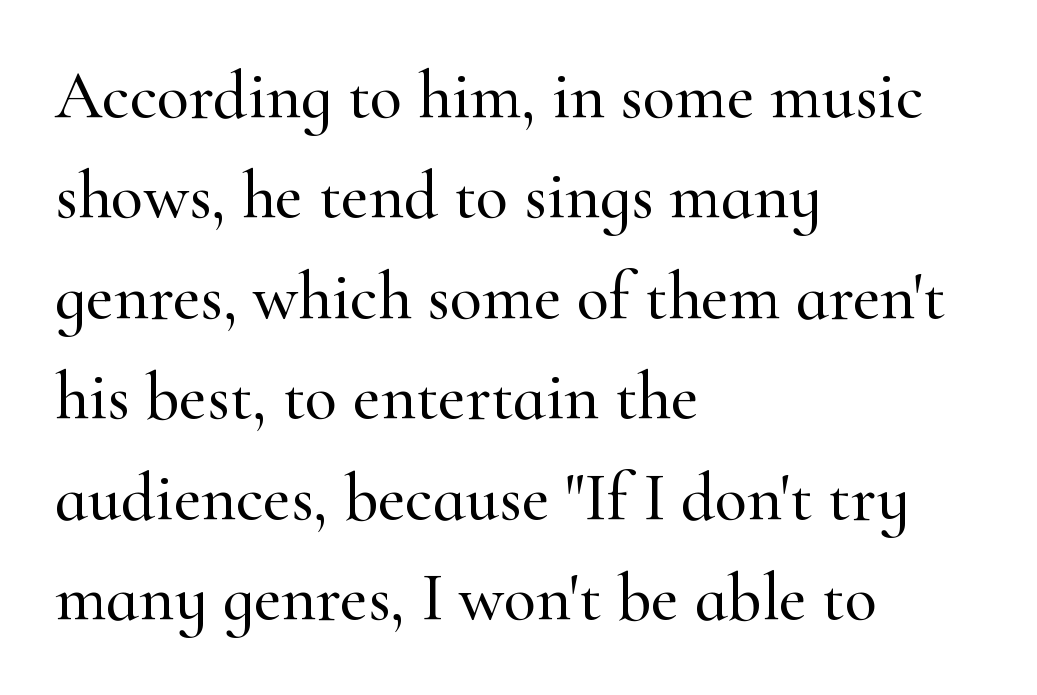
Q: Is the text italic (slanted)? A: No, it is upright.
Q: Is the typeface a serif or a sans-serif typeface? A: Serif.
Q: Is the text underlined? A: No.
Q: How is the paragraph aligned? A: Left-aligned.
Q: Is the spacing between letters normal or unusually wide? A: Normal.
Q: Is the spacing between lines tight, normal or loose? A: Normal.
Q: Width (condensed, normal, or wide)? A: Normal.
Q: Stroke contrast? A: High.
Q: x-height? A: Small.
Q: Monospaced? A: No.
